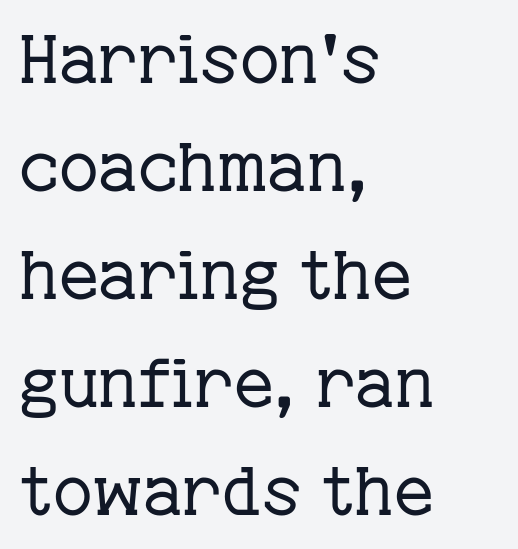
The image shows 68 px regular-weight serif type, upright; set left-aligned, normal line spacing (1.59x), normal letter spacing, not underlined; low stroke contrast and a medium x-height.
